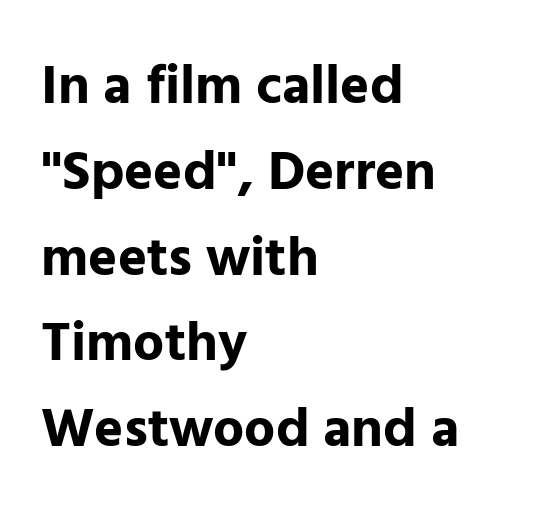
{"serif": "no", "italic": "no", "bold": "yes", "weight": "bold", "width": "normal", "stroke_contrast": "low", "x_height": "medium", "monospaced": "no", "underline": "no", "align": "left", "line_spacing": "normal", "line_spacing_ratio": 1.56, "letter_spacing": "normal", "letter_spacing_em": 0.0, "glyph_px": 55}
